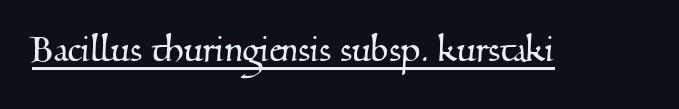
This sample has the flowing, uneven cadence of proportional lettering. Check the space under the baseline: a stroke is drawn there. You could call the tracking neutral — neither tight nor loose. Type style note: has serifs.
